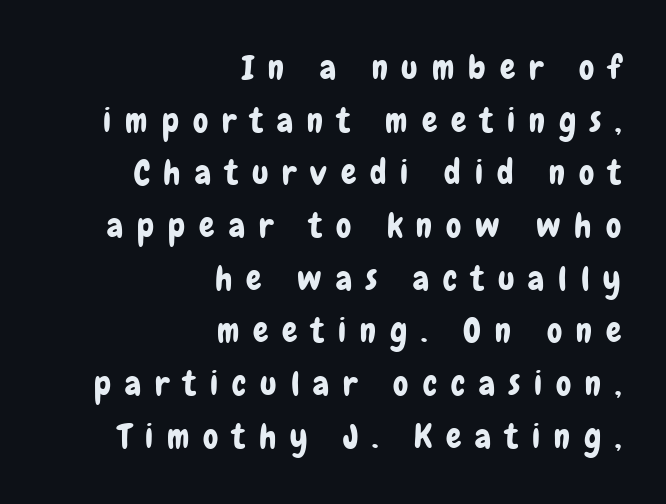
{"serif": "no", "italic": "no", "width": "condensed", "stroke_contrast": "low", "x_height": "medium", "monospaced": "no", "underline": "no", "align": "right", "line_spacing": "normal", "line_spacing_ratio": 1.55, "letter_spacing": "wide", "letter_spacing_em": 0.41, "glyph_px": 34}
